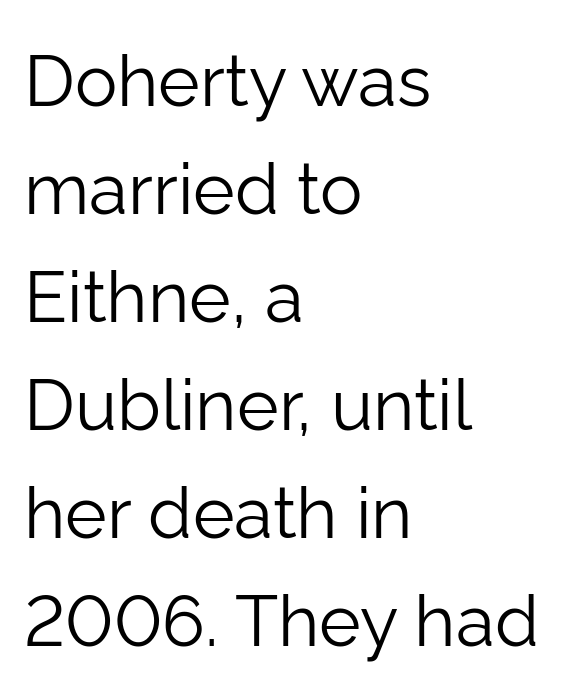
Q: Is the text bold? A: No.
Q: Is the text italic (slanted)? A: No, it is upright.
Q: Is the typeface a serif or a sans-serif typeface? A: Sans-serif.
Q: Is the text underlined? A: No.
Q: How is the paragraph aligned? A: Left-aligned.
Q: Is the spacing between letters normal or unusually wide? A: Normal.
Q: Is the spacing between lines tight, normal or loose? A: Normal.
Q: Width (condensed, normal, or wide)? A: Normal.
Q: Stroke contrast? A: Low.
Q: x-height? A: Medium.
Q: Monospaced? A: No.
